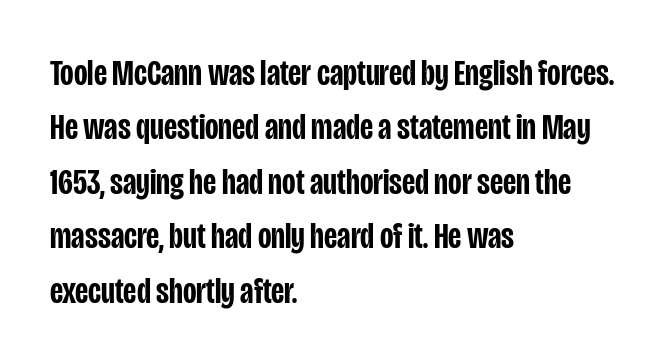
No extra tracking has been applied to these lines. Alignment: flush left. Descender tails drop into unmarked territory. Stems and bowls a touch heavier than normal — semibold.
